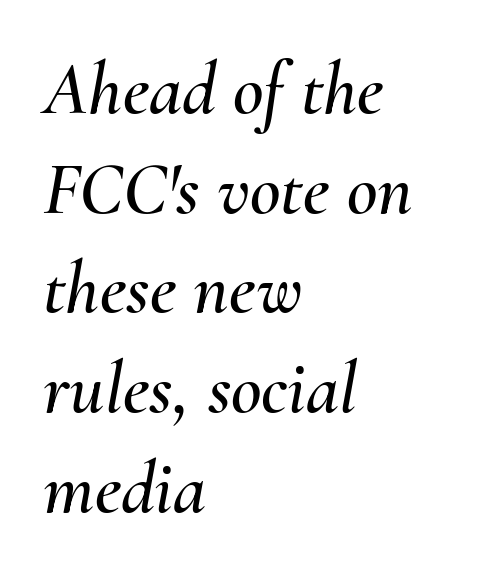
If you drew a line through each stem, it would be angled. This rendering leaves character spacing at its baseline value. The string is rendered with underlining switched off. Spacing verdict: proportional, widths tailored to each character.
